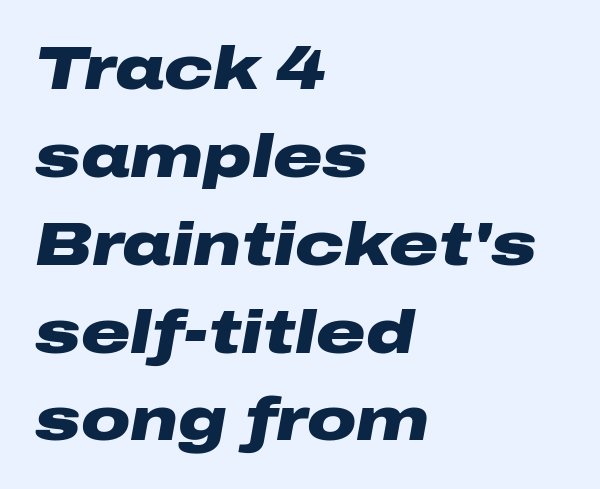
The image shows 61 px heavy, wide type, italic (leaning right); set left-aligned, normal line spacing (1.44x), normal letter spacing, not underlined; low stroke contrast and a medium x-height.
